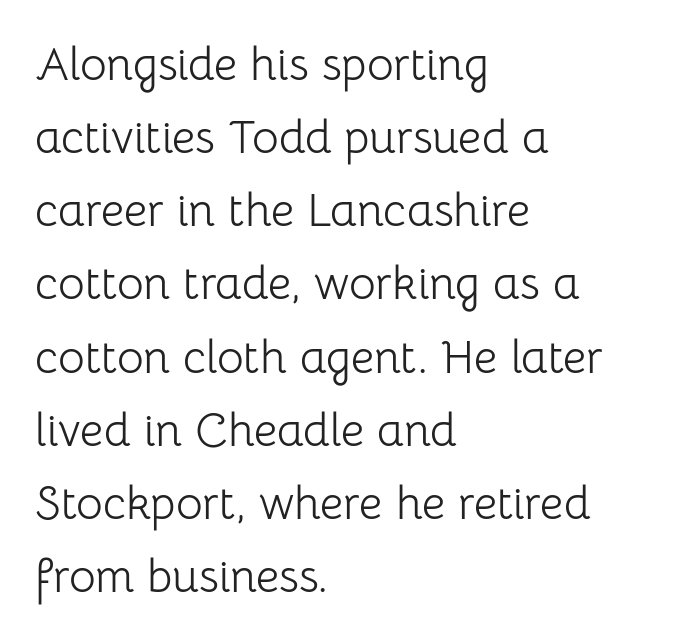
The image shows 46 px light sans-serif type, upright; set left-aligned, normal line spacing (1.59x), normal letter spacing, not underlined; low stroke contrast and a medium x-height.
